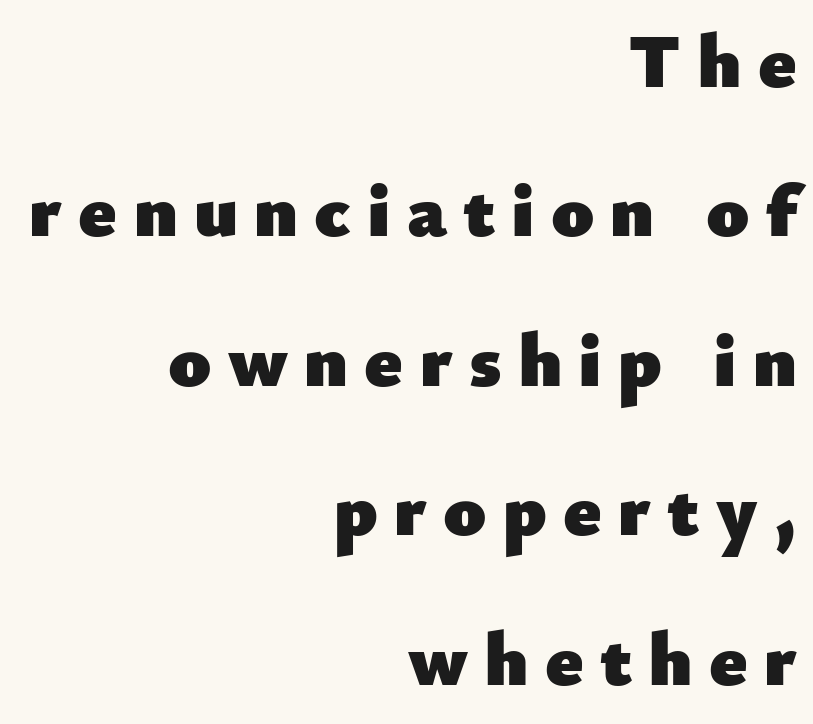
The compositor pushed each line to the right boundary. You'd pick this weight for a headline — it's a proper bold. Caption: expanded tracking, letters set apart. Characters remain perfectly vertical along every line. This rendering employs a face without finishing strokes, i.e., a sans-serif. Descender tails drop into unmarked territory.
